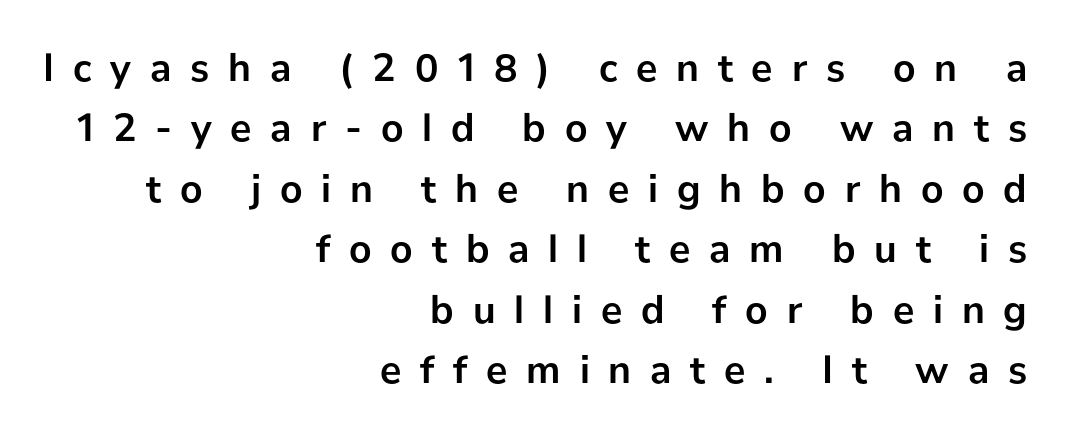
The image shows 40 px semibold sans-serif type, upright; set right-aligned, normal line spacing (1.51x), unusually wide letter spacing (+0.47 em), not underlined; low stroke contrast and a medium x-height.
